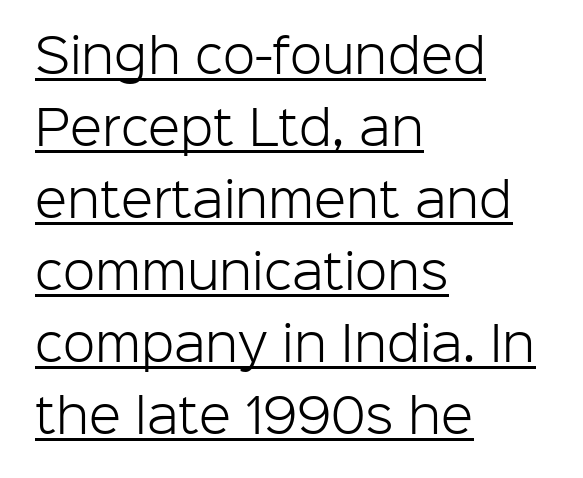
Q: Is the text bold? A: No.
Q: Is the text italic (slanted)? A: No, it is upright.
Q: Is the typeface a serif or a sans-serif typeface? A: Sans-serif.
Q: Is the text underlined? A: Yes.
Q: How is the paragraph aligned? A: Left-aligned.
Q: Is the spacing between letters normal or unusually wide? A: Normal.
Q: Is the spacing between lines tight, normal or loose? A: Normal.
Q: Width (condensed, normal, or wide)? A: Normal.
Q: Stroke contrast? A: Low.
Q: x-height? A: Medium.
Q: Monospaced? A: No.
